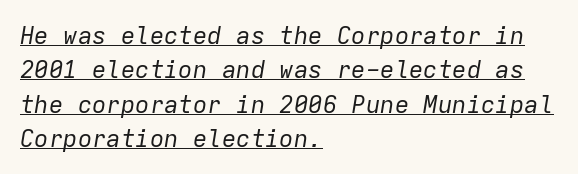
{"italic": "yes", "lean": "right", "slant_degrees": 9, "bold": "no", "underline": "yes", "align": "left", "line_spacing": "normal", "line_spacing_ratio": 1.43, "letter_spacing": "normal", "letter_spacing_em": 0.0, "glyph_px": 24}
